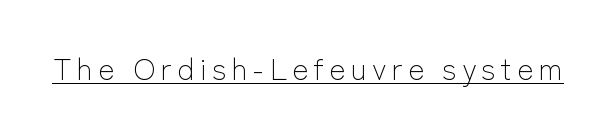
{"serif": "no", "italic": "no", "bold": "no", "weight": "light", "width": "normal", "stroke_contrast": "low", "x_height": "medium", "monospaced": "no", "underline": "yes", "glyph_px": 31}
